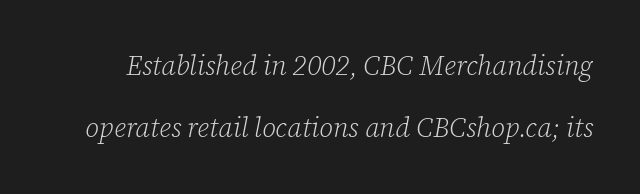
Stem width sits at or under what a default text font uses. There's an unmistakable incline to the writing here. Quick note: underline off. Standard letterfit; no display-style spreading of the glyphs.
